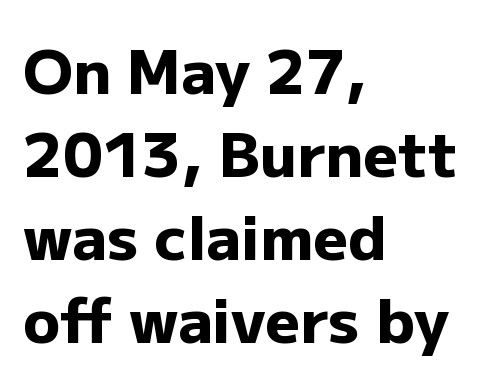
{"serif": "no", "italic": "no", "bold": "yes", "weight": "heavy", "width": "normal", "stroke_contrast": "low", "x_height": "medium", "monospaced": "no", "underline": "no", "align": "left", "line_spacing": "normal", "line_spacing_ratio": 1.36, "letter_spacing": "normal", "letter_spacing_em": 0.0, "glyph_px": 61}
